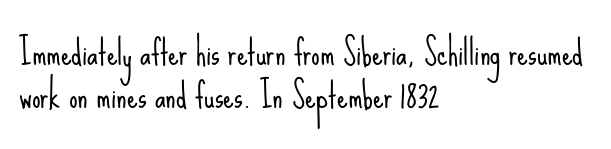
{"serif": "no", "italic": "no", "bold": "no", "weight": "light", "width": "condensed", "stroke_contrast": "low", "x_height": "small", "monospaced": "no", "underline": "no", "align": "left", "line_spacing": "normal", "line_spacing_ratio": 1.26, "letter_spacing": "normal", "letter_spacing_em": 0.0, "glyph_px": 34}
